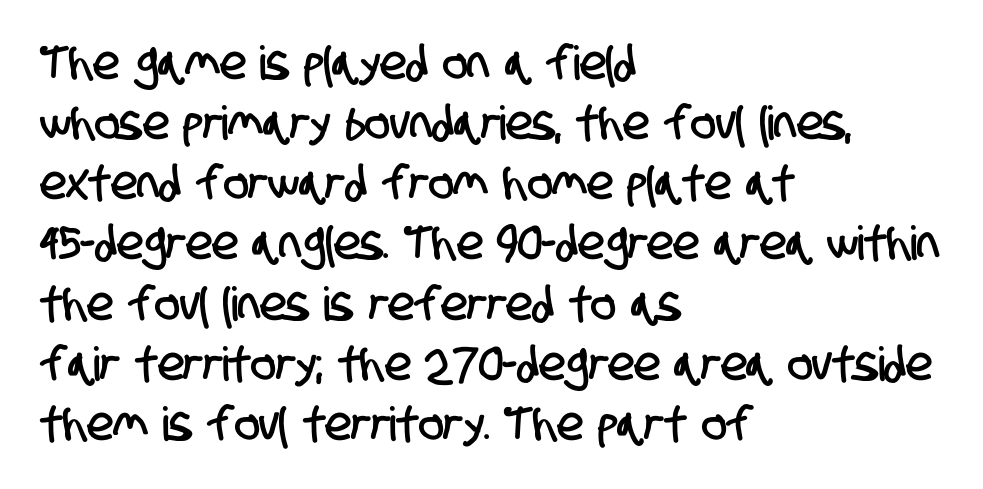
Q: Is the typeface a serif or a sans-serif typeface? A: Sans-serif.
Q: Is the text underlined? A: No.
Q: How is the paragraph aligned? A: Left-aligned.
Q: Is the spacing between letters normal or unusually wide? A: Normal.
Q: Is the spacing between lines tight, normal or loose? A: Normal.
Q: Width (condensed, normal, or wide)? A: Condensed.
Q: Stroke contrast? A: Low.
Q: x-height? A: Large.
Q: Monospaced? A: No.
